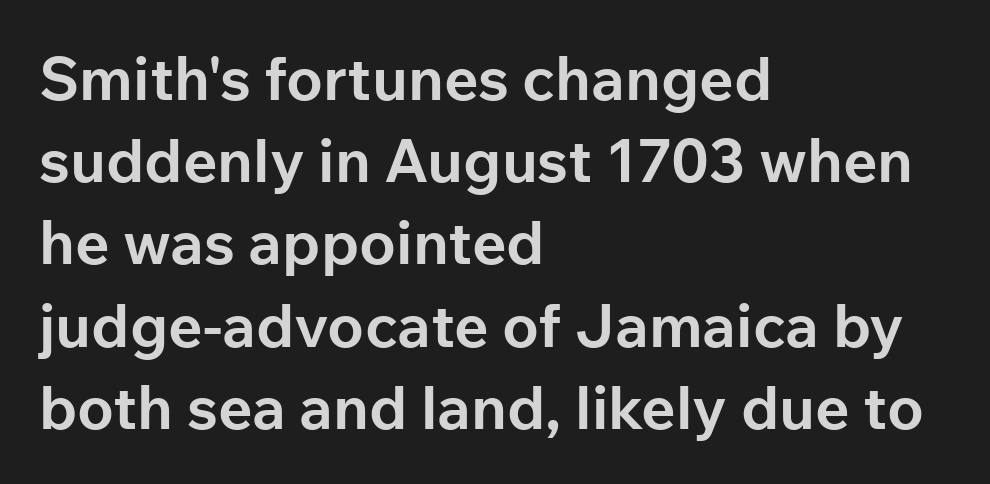
Quick note: not italic, upright. The passage shown is not underscored anywhere. Evenly set lines give the paragraph a standard silhouette. The face used here has the dense, thick strokes of a bold. Where is the straight margin? On the left.
